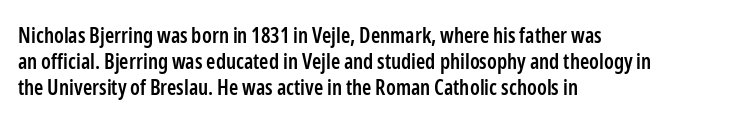
Weight: semibold (demi). Clear beneath every line of the passage. Nothing unusual about the tracking: characters are spaced as the font intends. Notice how the stems are strictly vertical — no italics here. This sample is left-justified, so line endings fall wherever the words run out.
